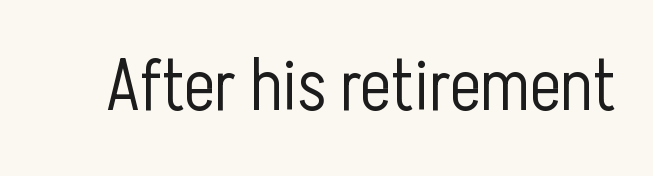
Q: Is the text bold? A: No.
Q: Is the text italic (slanted)? A: No, it is upright.
Q: Is the typeface a serif or a sans-serif typeface? A: Sans-serif.
Q: Is the text underlined? A: No.
Q: Is the spacing between letters normal or unusually wide? A: Normal.
Q: Width (condensed, normal, or wide)? A: Condensed.
Q: Stroke contrast? A: Low.
Q: x-height? A: Medium.
Q: Monospaced? A: No.
